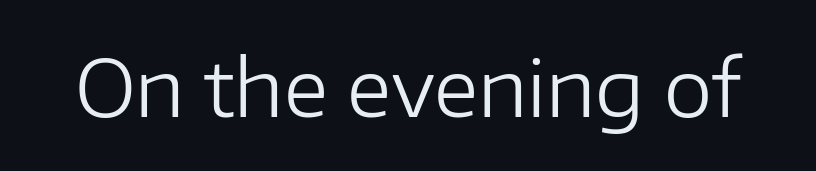
Q: Is the text bold? A: No.
Q: Is the text italic (slanted)? A: No, it is upright.
Q: Is the typeface a serif or a sans-serif typeface? A: Sans-serif.
Q: Is the text underlined? A: No.
Q: Is the spacing between letters normal or unusually wide? A: Normal.
Q: Width (condensed, normal, or wide)? A: Normal.
Q: Stroke contrast? A: Low.
Q: x-height? A: Medium.
Q: Monospaced? A: No.
